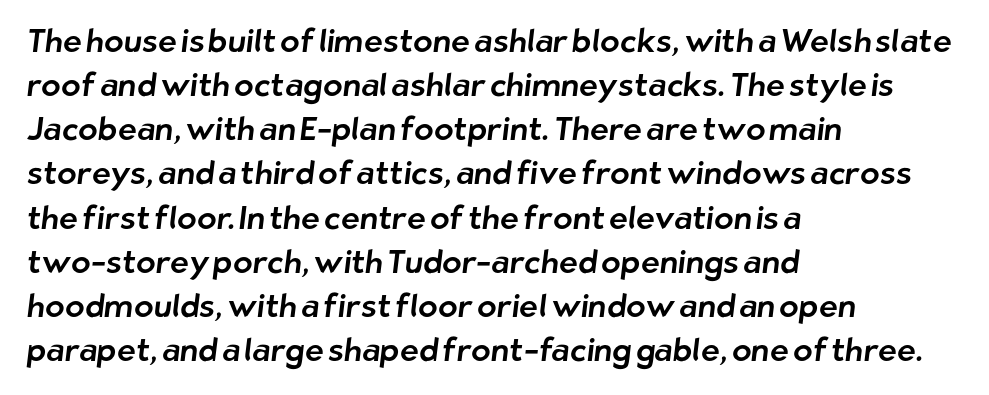
Q: Is the typeface a serif or a sans-serif typeface? A: Sans-serif.
Q: Is the text underlined? A: No.
Q: How is the paragraph aligned? A: Left-aligned.
Q: Is the spacing between letters normal or unusually wide? A: Normal.
Q: Is the spacing between lines tight, normal or loose? A: Normal.
Q: Width (condensed, normal, or wide)? A: Normal.
Q: Stroke contrast? A: Low.
Q: x-height? A: Medium.
Q: Monospaced? A: No.
